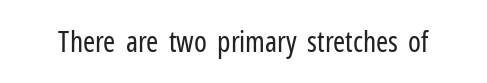
Q: Is the text bold? A: No.
Q: Is the text italic (slanted)? A: No, it is upright.
Q: Is the typeface a serif or a sans-serif typeface? A: Sans-serif.
Q: Is the text underlined? A: No.
Q: Is the spacing between letters normal or unusually wide? A: Normal.
Q: Width (condensed, normal, or wide)? A: Condensed.
Q: Stroke contrast? A: Low.
Q: x-height? A: Medium.
Q: Monospaced? A: No.
